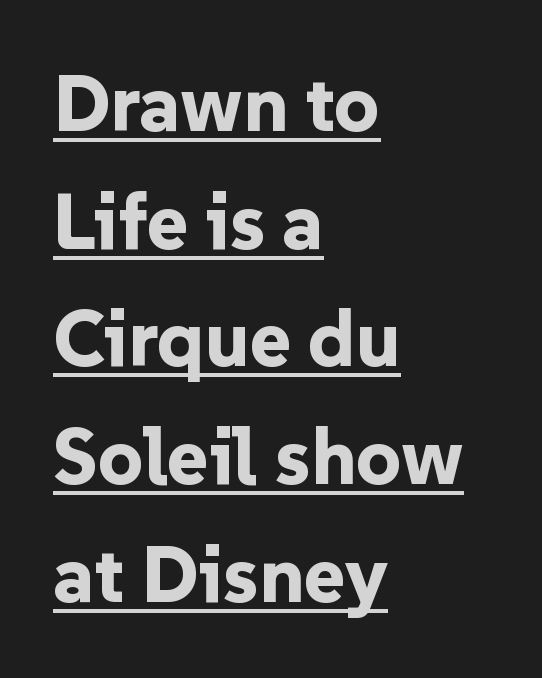
Compared with undecorated copy, this sample adds a rule below the words. These lines were composed using upright roman letters. These lines are composed in type without serifs. Weight check: bold — yes, fully. Note the varied advance widths — an 'i' is clearly narrower than an 'm'. The tracking reads as untouched default to a designer's eye.
